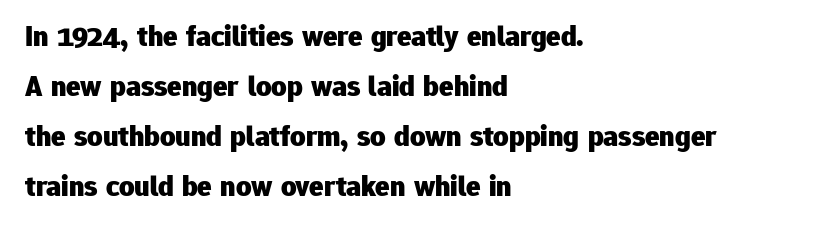
Q: Is the text bold? A: Yes.
Q: Is the text italic (slanted)? A: No, it is upright.
Q: Is the typeface a serif or a sans-serif typeface? A: Sans-serif.
Q: Is the text underlined? A: No.
Q: How is the paragraph aligned? A: Left-aligned.
Q: Is the spacing between letters normal or unusually wide? A: Normal.
Q: Is the spacing between lines tight, normal or loose? A: Normal.
Q: Width (condensed, normal, or wide)? A: Normal.
Q: Stroke contrast? A: Low.
Q: x-height? A: Medium.
Q: Monospaced? A: No.
